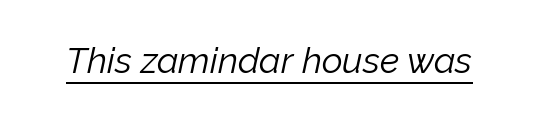
Q: Is the text bold? A: No.
Q: Is the text italic (slanted)? A: Yes, it leans right by about 12 degrees.
Q: Is the text underlined? A: Yes.
Q: Is the spacing between letters normal or unusually wide? A: Normal.
Q: Width (condensed, normal, or wide)? A: Normal.
Q: Stroke contrast? A: Low.
Q: x-height? A: Medium.
Q: Monospaced? A: No.
